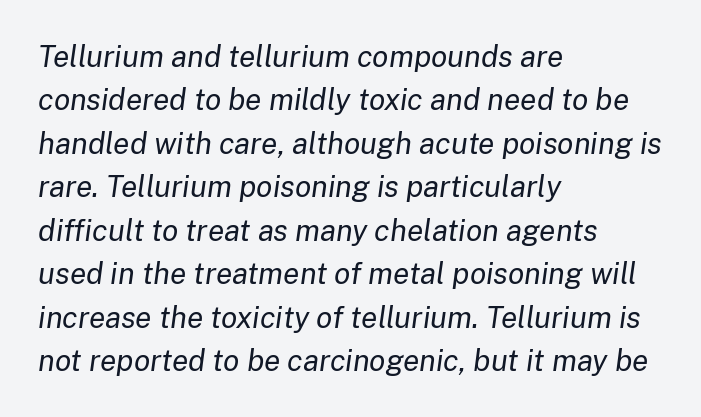
Q: Is the text bold? A: No.
Q: Is the text italic (slanted)? A: Yes, it leans right by about 8 degrees.
Q: Is the text underlined? A: No.
Q: How is the paragraph aligned? A: Left-aligned.
Q: Is the spacing between letters normal or unusually wide? A: Normal.
Q: Is the spacing between lines tight, normal or loose? A: Normal.
Q: Width (condensed, normal, or wide)? A: Normal.
Q: Stroke contrast? A: Low.
Q: x-height? A: Medium.
Q: Monospaced? A: No.
